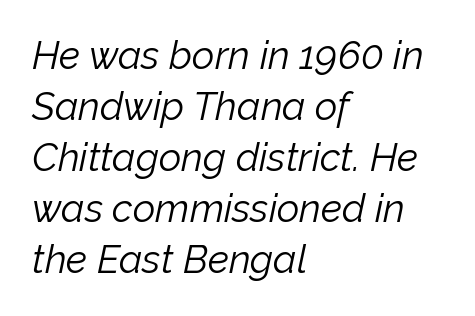
Q: Is the text bold? A: No.
Q: Is the text italic (slanted)? A: Yes, it leans right by about 12 degrees.
Q: Is the text underlined? A: No.
Q: How is the paragraph aligned? A: Left-aligned.
Q: Is the spacing between letters normal or unusually wide? A: Normal.
Q: Is the spacing between lines tight, normal or loose? A: Normal.
Q: Width (condensed, normal, or wide)? A: Normal.
Q: Stroke contrast? A: Low.
Q: x-height? A: Medium.
Q: Monospaced? A: No.
